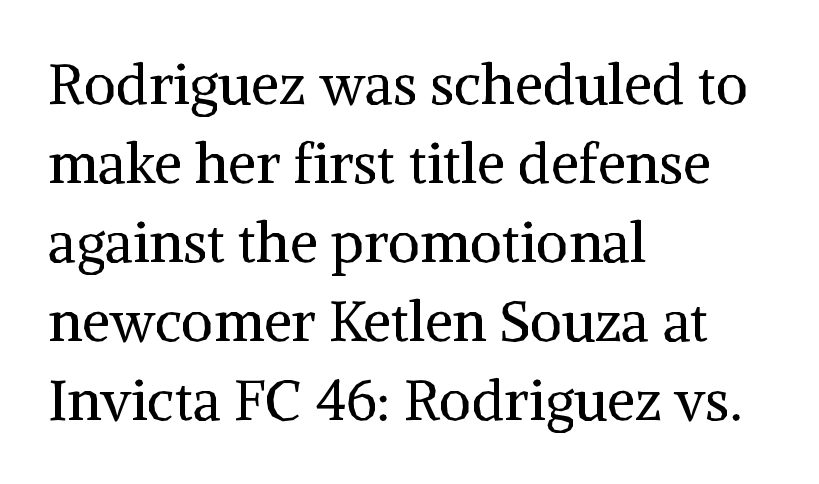
If you drew a line through each stem, it would be perfectly vertical. Leading: standard. Here the designer chose a conventional face with non-uniform glyph widths. Heft: none added — not bold.
